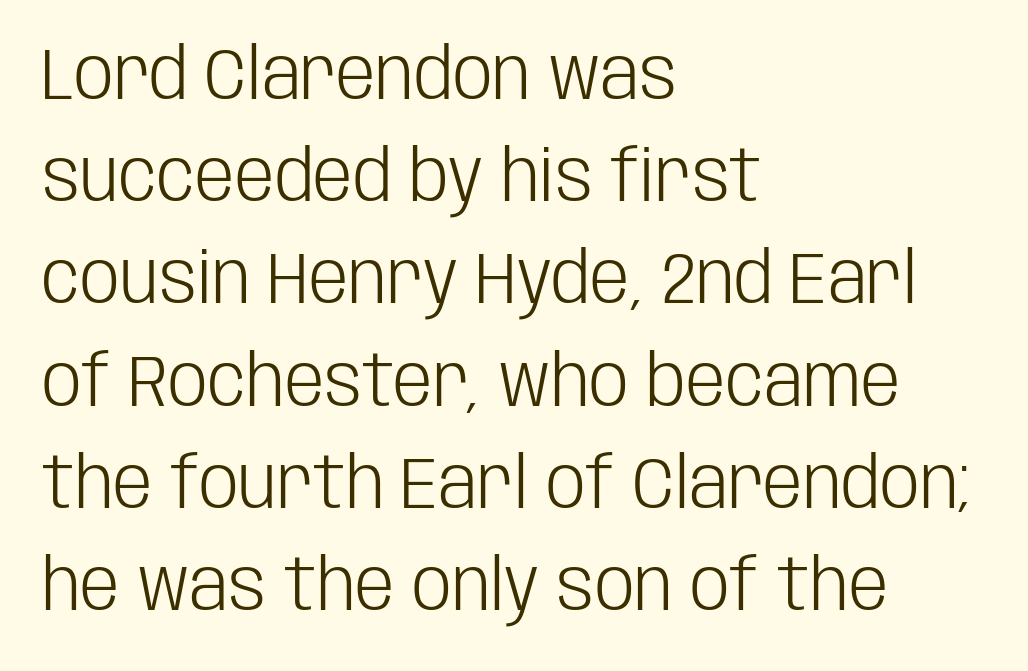
Q: Is the text bold? A: No.
Q: Is the text italic (slanted)? A: No, it is upright.
Q: Is the typeface a serif or a sans-serif typeface? A: Sans-serif.
Q: Is the text underlined? A: No.
Q: How is the paragraph aligned? A: Left-aligned.
Q: Is the spacing between letters normal or unusually wide? A: Normal.
Q: Is the spacing between lines tight, normal or loose? A: Normal.
Q: Width (condensed, normal, or wide)? A: Condensed.
Q: Stroke contrast? A: Low.
Q: x-height? A: Large.
Q: Monospaced? A: No.
